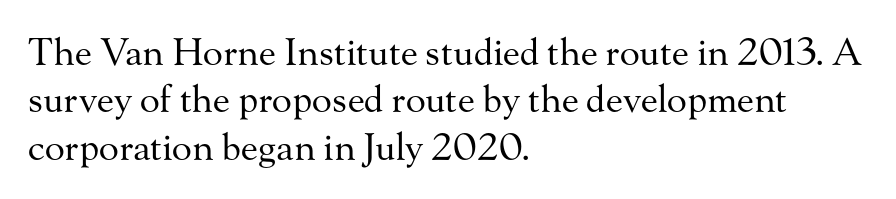
The image shows 37 px regular-weight serif type, upright; set left-aligned, normal line spacing (1.28x), normal letter spacing, not underlined; medium stroke contrast and a small x-height.
